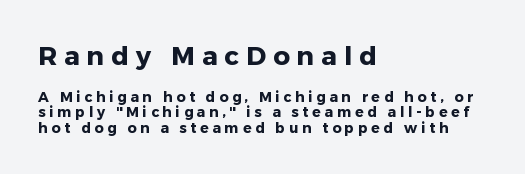
{"italic": "no", "bold": "yes", "underline": "no", "align": "left", "line_spacing": "tight", "line_spacing_ratio": 1.09, "letter_spacing": "wide", "letter_spacing_em": 0.27, "larger_block": "first", "size_ratio": 1.86, "glyph_px": 26}
